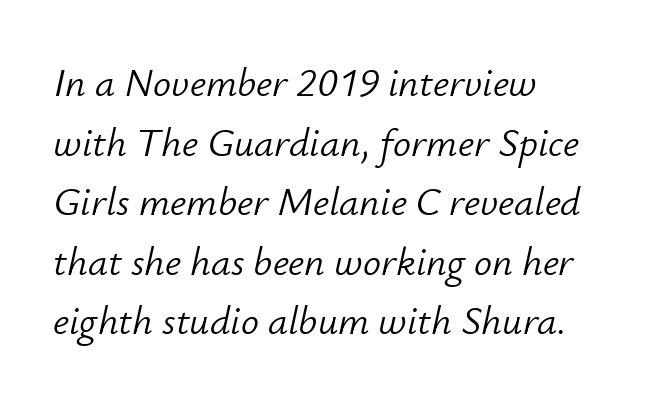
A quiet, ordinary-to-light weight characterises the typeface. One glance says typical: line gaps are just what's usual. The foot of each line stays bare and open. Slant detected: the letters are inclined. Looks like regular typesetting: each glyph gets only the width it needs.
